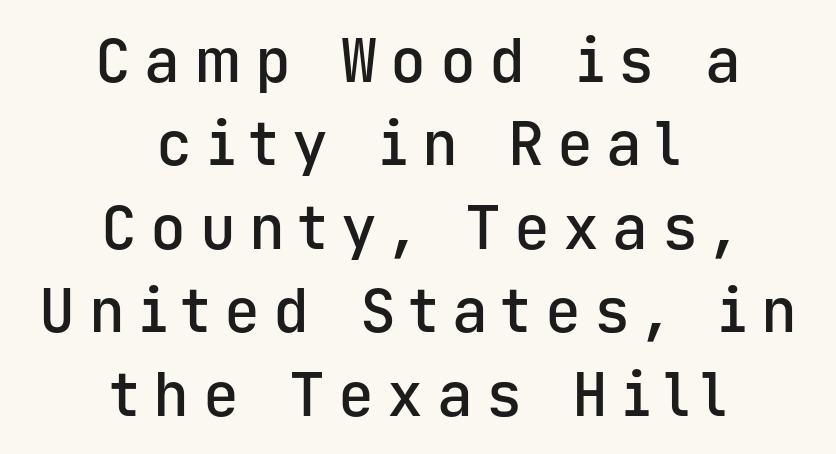
The image shows 60 px semibold sans-serif type, upright, monospaced; set centered, normal line spacing (1.39x), unusually wide letter spacing (+0.22 em), not underlined; low stroke contrast and a medium x-height.
